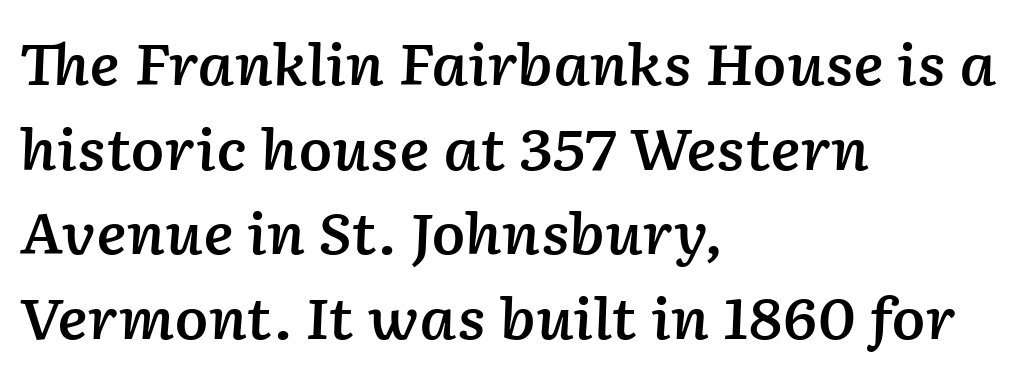
Posture: slanted. The space beneath each line is pristine and unruled. Its strokes are somewhat broadened, the hallmark of semibold type. Each letter keeps its own natural width here, so spacing adapts to shape. The paragraph shown leans on its left margin.
